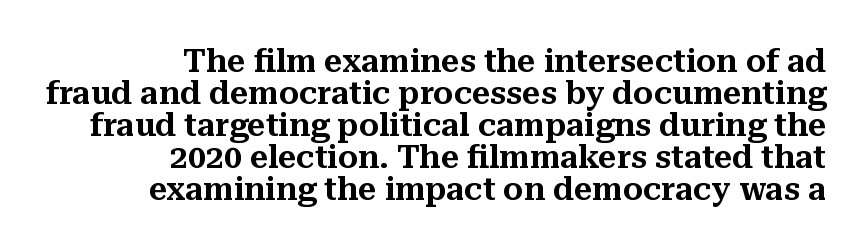
The image shows 32 px serif type, upright; set right-aligned, tight line spacing (1.0x), normal letter spacing, not underlined; medium stroke contrast and a medium x-height.
